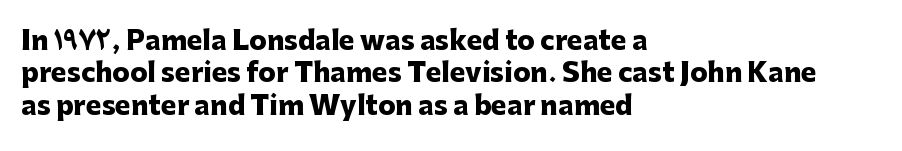
Q: Is the text bold? A: Yes.
Q: Is the text italic (slanted)? A: No, it is upright.
Q: Is the text underlined? A: No.
Q: How is the paragraph aligned? A: Left-aligned.
Q: Is the spacing between letters normal or unusually wide? A: Normal.
Q: Is the spacing between lines tight, normal or loose? A: Normal.
